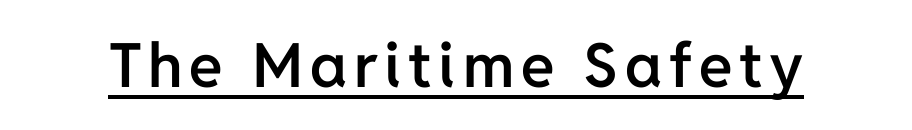
{"serif": "no", "italic": "no", "bold": "semi", "weight": "semibold", "width": "normal", "stroke_contrast": "low", "x_height": "medium", "monospaced": "no", "underline": "yes", "glyph_px": 61}
